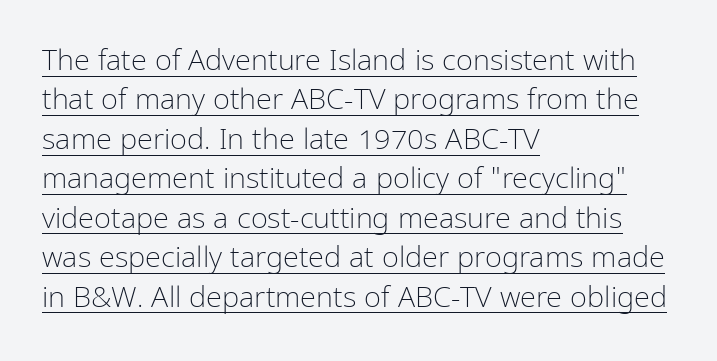
Inter-character spacing is left at the font's built-in metrics. The passage is arranged the way most books set body copy — flush left. No chunkiness to these letters — they're not bold. Regarding serifs, this sample does without them.
